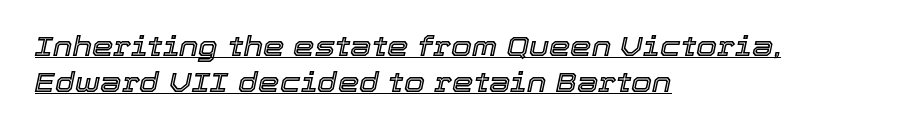
Q: Is the text italic (slanted)? A: Yes, it leans right by about 12 degrees.
Q: Is the text underlined? A: Yes.
Q: How is the paragraph aligned? A: Left-aligned.
Q: Is the spacing between letters normal or unusually wide? A: Normal.
Q: Is the spacing between lines tight, normal or loose? A: Normal.
